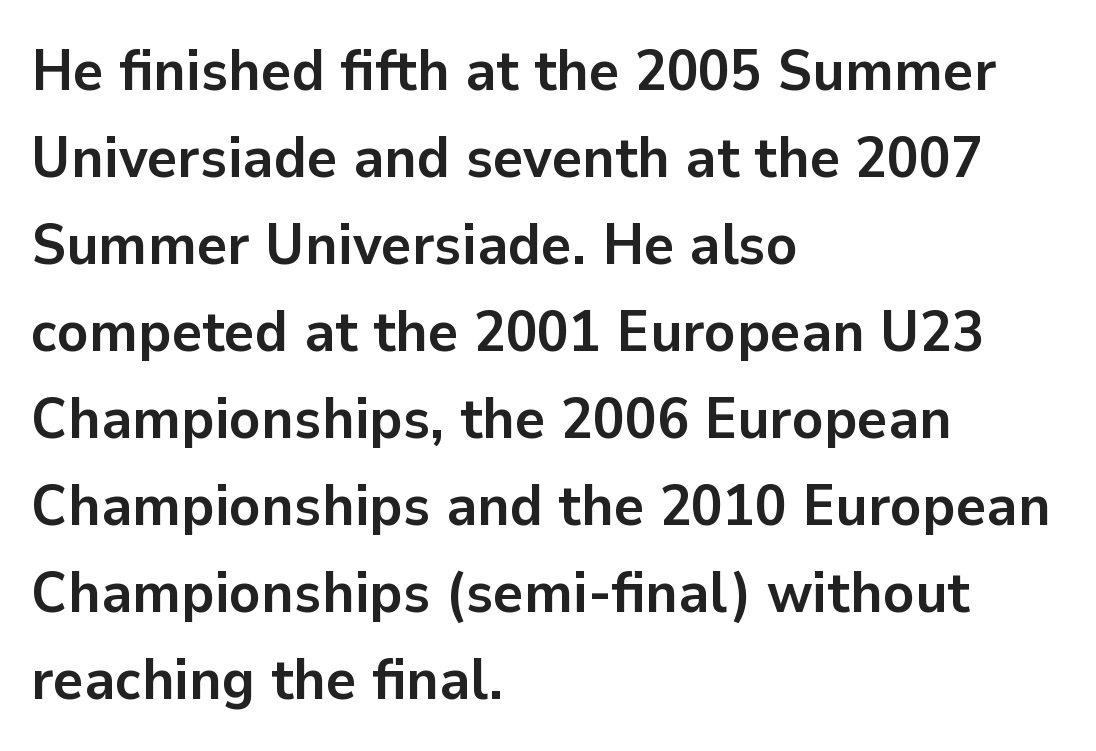
Q: Is the text bold? A: Yes.
Q: Is the text italic (slanted)? A: No, it is upright.
Q: Is the typeface a serif or a sans-serif typeface? A: Sans-serif.
Q: Is the text underlined? A: No.
Q: How is the paragraph aligned? A: Left-aligned.
Q: Is the spacing between letters normal or unusually wide? A: Normal.
Q: Is the spacing between lines tight, normal or loose? A: Normal.
Q: Width (condensed, normal, or wide)? A: Normal.
Q: Stroke contrast? A: Low.
Q: x-height? A: Medium.
Q: Monospaced? A: No.
